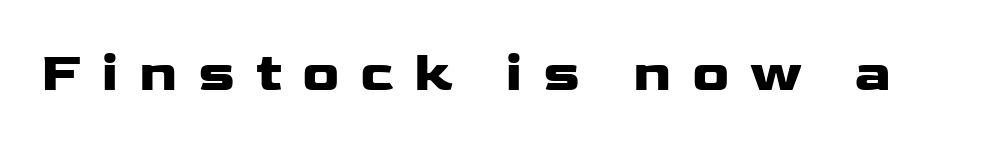
Q: Is the text bold? A: Yes.
Q: Is the text italic (slanted)? A: No, it is upright.
Q: Is the typeface a serif or a sans-serif typeface? A: Sans-serif.
Q: Is the text underlined? A: No.
Q: Is the spacing between letters normal or unusually wide? A: Unusually wide.
Q: Width (condensed, normal, or wide)? A: Wide.
Q: Stroke contrast? A: Low.
Q: x-height? A: Medium.
Q: Monospaced? A: No.
